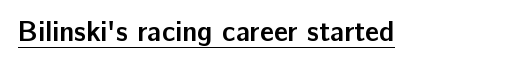
The image shows 28 px semibold sans-serif type, upright; set normal letter spacing, underlined; low stroke contrast and a medium x-height.
